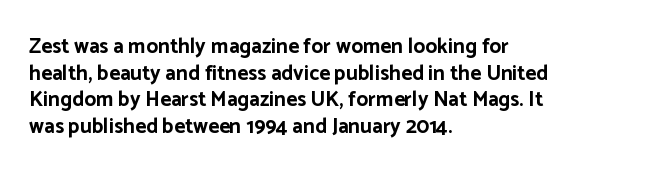
Q: Is the text bold? A: Yes.
Q: Is the text italic (slanted)? A: No, it is upright.
Q: Is the text underlined? A: No.
Q: How is the paragraph aligned? A: Left-aligned.
Q: Is the spacing between letters normal or unusually wide? A: Normal.
Q: Is the spacing between lines tight, normal or loose? A: Normal.
